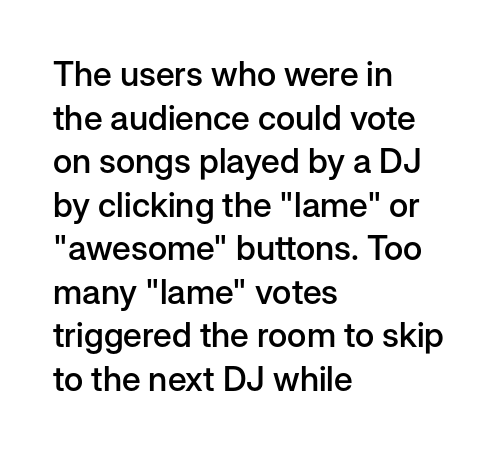
Note: no serifs on the glyphs. Rows of type keep a routine distance in the vertical direction. Compared with a centered layout, this one pins lines to the left instead. Notice how the stems are strictly vertical — no italics here. Short note: letters normally spaced. Moderately thickened strokes mark this as semibold type.
